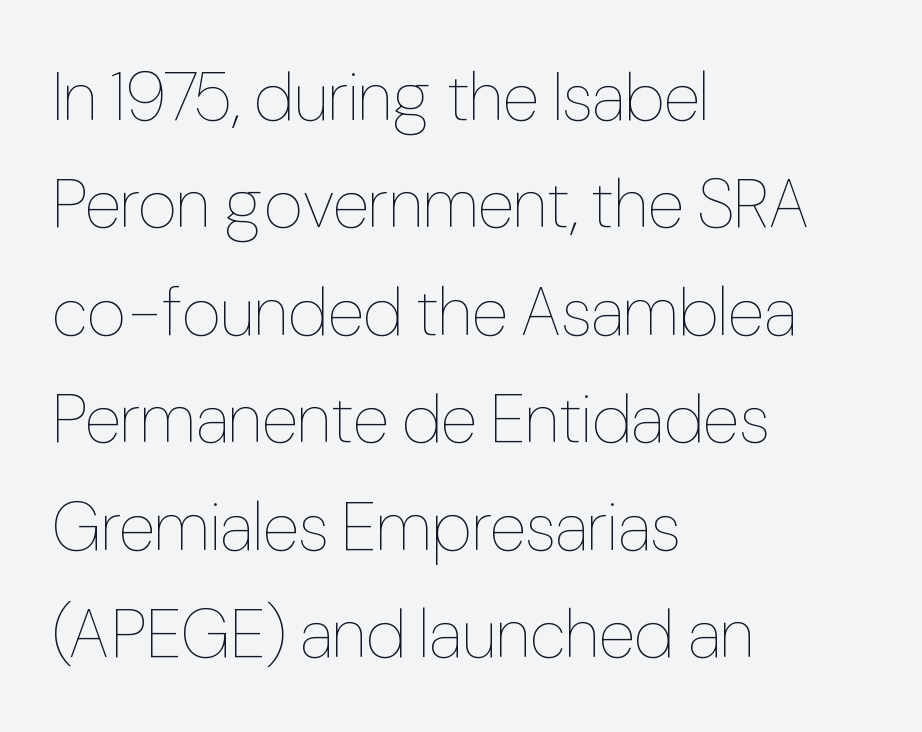
{"italic": "no", "bold": "no", "weight": "thin", "width": "condensed", "stroke_contrast": "low", "x_height": "medium", "monospaced": "no", "underline": "no", "align": "left", "line_spacing": "normal", "line_spacing_ratio": 1.58, "letter_spacing": "normal", "letter_spacing_em": 0.0, "glyph_px": 68}
